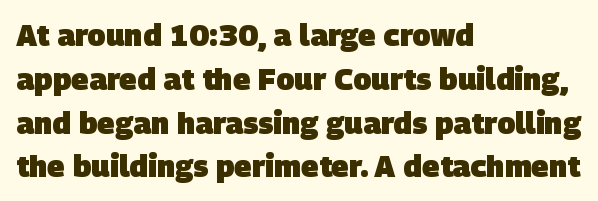
Q: Is the text bold? A: Yes.
Q: Is the typeface a serif or a sans-serif typeface? A: Sans-serif.
Q: Is the text underlined? A: No.
Q: How is the paragraph aligned? A: Left-aligned.
Q: Is the spacing between letters normal or unusually wide? A: Normal.
Q: Is the spacing between lines tight, normal or loose? A: Normal.
Q: Width (condensed, normal, or wide)? A: Normal.
Q: Stroke contrast? A: Low.
Q: x-height? A: Large.
Q: Monospaced? A: No.
